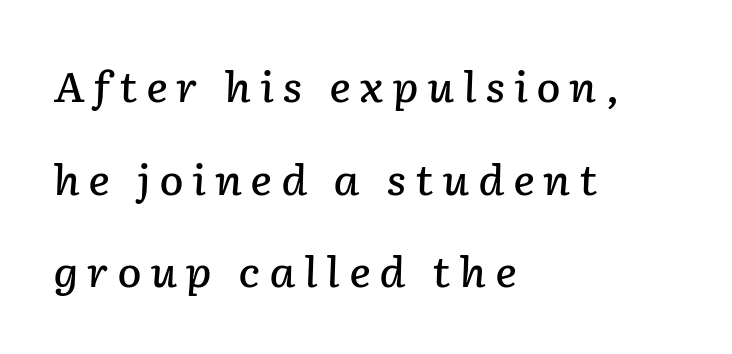
Q: Is the text bold? A: Semi-bold.
Q: Is the text italic (slanted)? A: Yes, it leans right by about 2 degrees.
Q: Is the text underlined? A: No.
Q: How is the paragraph aligned? A: Left-aligned.
Q: Is the spacing between letters normal or unusually wide? A: Unusually wide.
Q: Is the spacing between lines tight, normal or loose? A: Loose.
Q: Width (condensed, normal, or wide)? A: Normal.
Q: Stroke contrast? A: Low.
Q: x-height? A: Medium.
Q: Monospaced? A: No.
